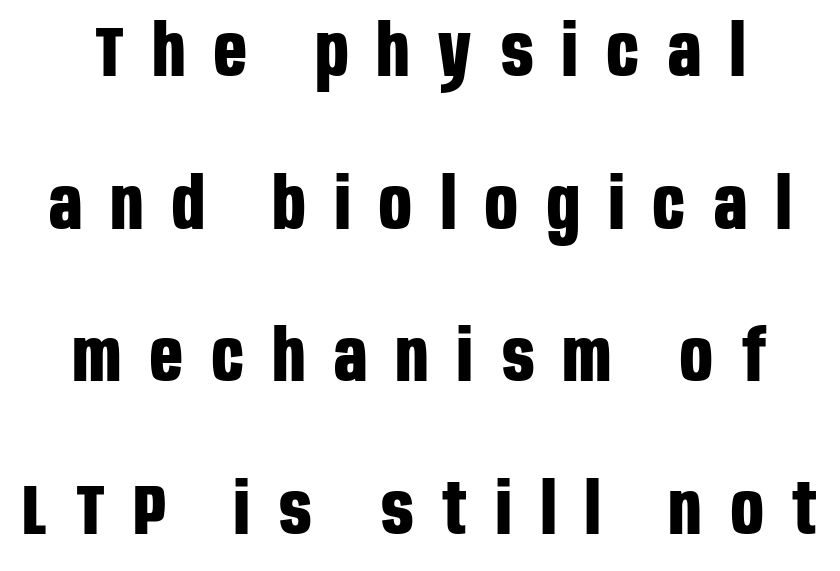
The image shows 71 px bold, condensed sans-serif type, upright; set loose line spacing (2.15x), unusually wide letter spacing (+0.41 em), not underlined; low stroke contrast and a large x-height.
